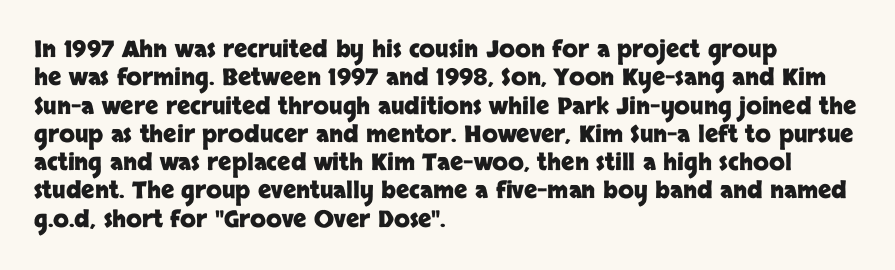
Q: Is the text bold? A: Yes.
Q: Is the text italic (slanted)? A: No, it is upright.
Q: Is the text underlined? A: No.
Q: How is the paragraph aligned? A: Left-aligned.
Q: Is the spacing between letters normal or unusually wide? A: Normal.
